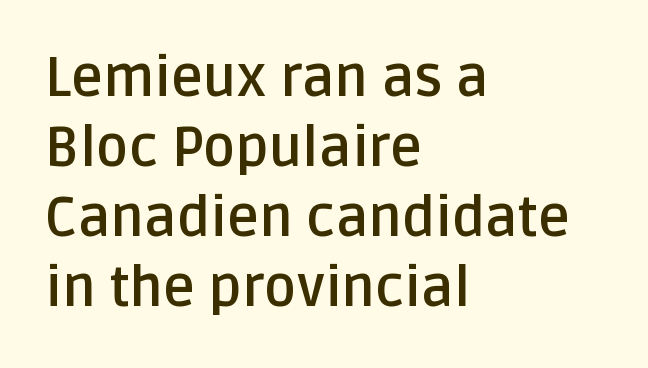
The rendering uses a moderate line-height, typical for paragraphs. Bare-footed words on every line. Think of a printed novel: that variable character pitch is what you see here. The passage shown is emphatically bold. Classification — sans serif.
